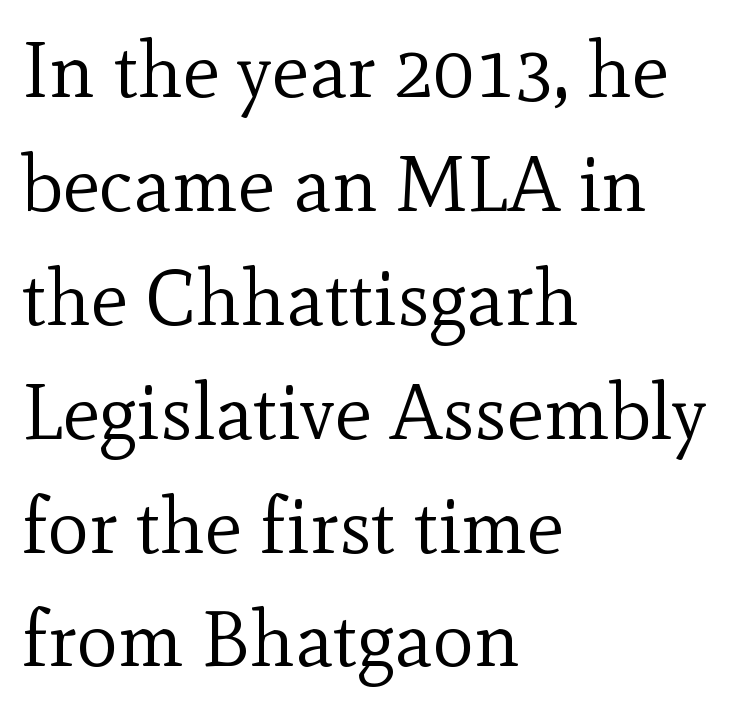
This is the regular roman posture of the typeface. Left-aligned paragraph, ragged on the right. Leading matches the norm, producing a regular column. Stem width sits at or under what a default text font uses. You can tell from the footed stems that serif type was used. The baseline area is clear.
